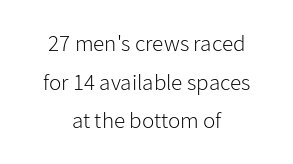
The image shows 23 px text type, upright; set centered, normal line spacing (1.68x), normal letter spacing, not underlined.
